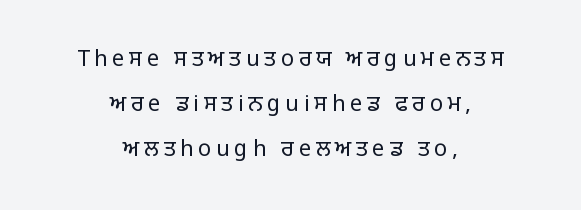
The image shows 22 px text type, upright; set centered, loose line spacing (2.04x), unusually wide letter spacing (+0.21 em), not underlined.
